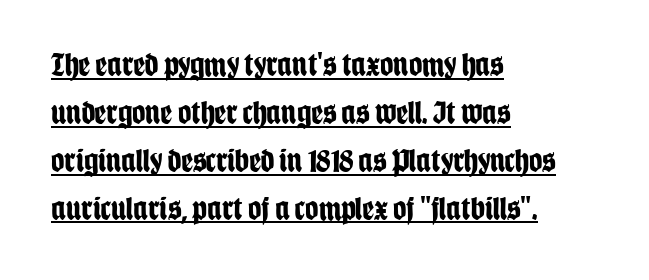
The image shows 33 px bold, condensed sans-serif type, upright; set left-aligned, normal line spacing (1.45x), normal letter spacing, underlined; low stroke contrast and a large x-height.
